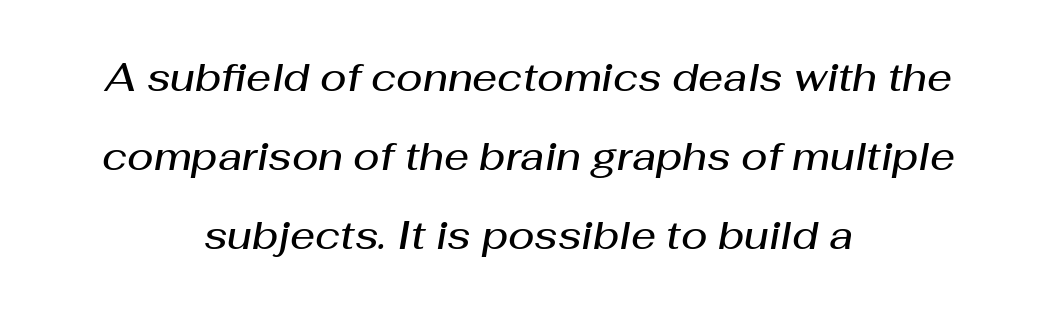
The image shows 39 px semibold type, italic (leaning right); set centered, loose line spacing (2.03x), normal letter spacing, not underlined; medium stroke contrast and a medium x-height.
